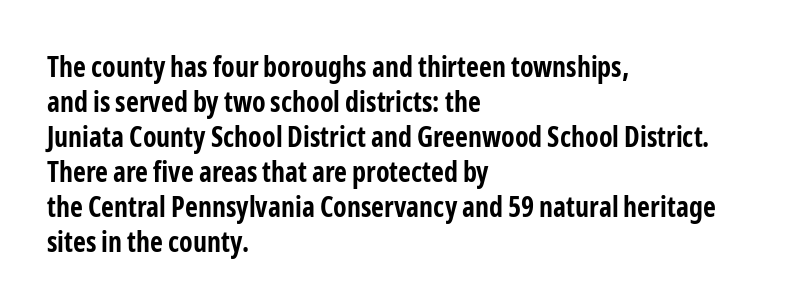
Left-aligned paragraph, ragged on the right. The passage shown is not underscored anywhere. The lettering holds an erect, upright posture throughout. A typesetter would call this proportional, since set widths differ per character.
